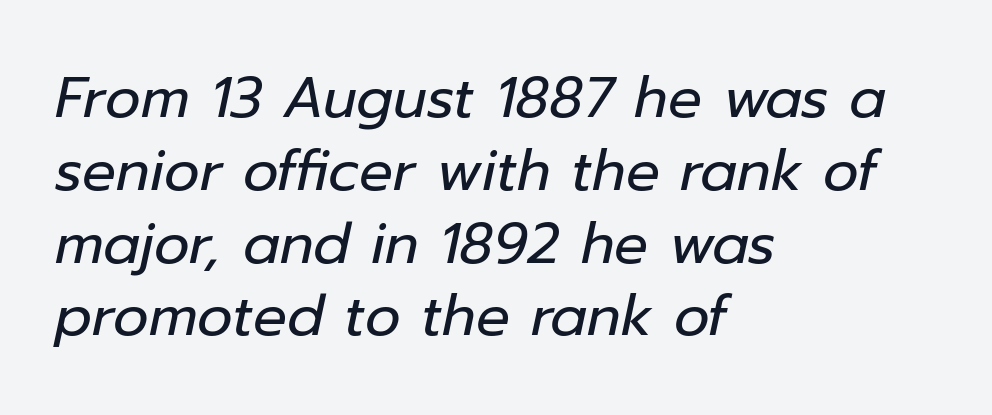
The image shows 56 px regular-weight type, italic (leaning right); set left-aligned, normal line spacing (1.3x), normal letter spacing, not underlined; low stroke contrast and a medium x-height.
